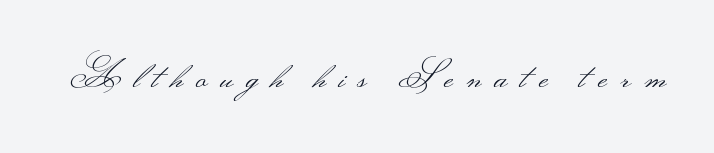
The image shows 36 px light, wide sans-serif type; set unusually wide letter spacing (+0.36 em), not underlined; medium stroke contrast.
